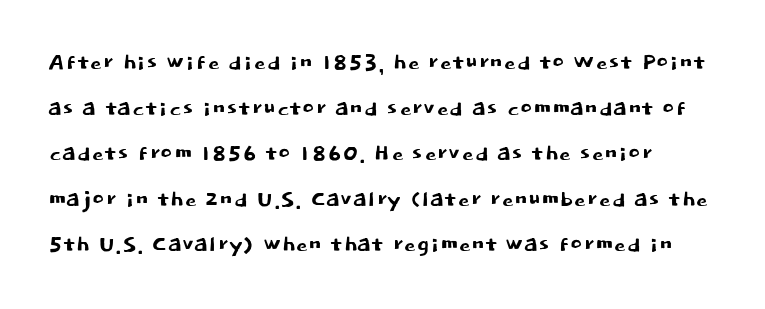
{"serif": "no", "italic": "no", "width": "normal", "stroke_contrast": "low", "x_height": "large", "monospaced": "no", "underline": "no", "line_spacing": "normal", "line_spacing_ratio": 1.57, "letter_spacing": "normal", "letter_spacing_em": 0.0, "glyph_px": 29}
